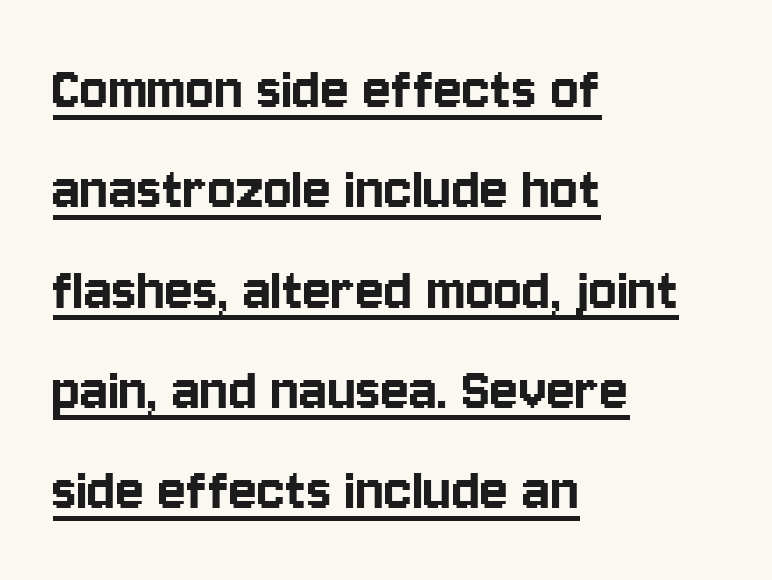
Q: Is the text italic (slanted)? A: No, it is upright.
Q: Is the typeface a serif or a sans-serif typeface? A: Sans-serif.
Q: Is the text underlined? A: Yes.
Q: How is the paragraph aligned? A: Left-aligned.
Q: Is the spacing between letters normal or unusually wide? A: Normal.
Q: Is the spacing between lines tight, normal or loose? A: Normal.
Q: Width (condensed, normal, or wide)? A: Condensed.
Q: Stroke contrast? A: Low.
Q: x-height? A: Large.
Q: Monospaced? A: No.
